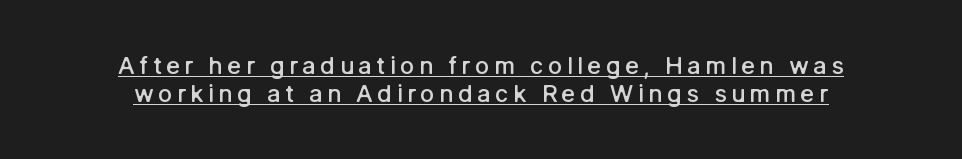
The words here are underlined. A bit beefed up — I'd call it semibold rather than bold. Unlike italic type, these characters show no tilt at all. Typeset on center — no edge is straight.
